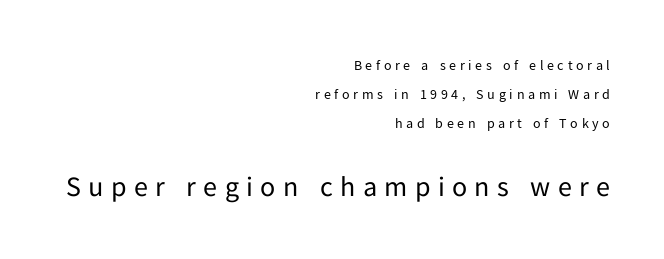
The image shows 28 px regular-weight sans-serif type, upright; set right-aligned, loose line spacing (2.08x), unusually wide letter spacing (+0.26 em), not underlined; the second (bottom) block is 2.0x larger; low stroke contrast and a medium x-height.
